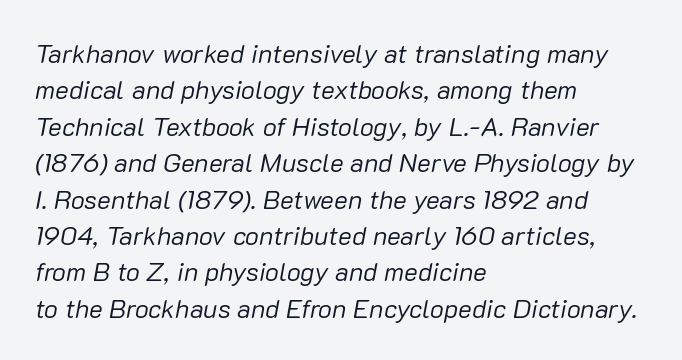
Q: Is the text bold? A: No.
Q: Is the text italic (slanted)? A: Yes, it leans right by about 10 degrees.
Q: Is the text underlined? A: No.
Q: How is the paragraph aligned? A: Left-aligned.
Q: Is the spacing between letters normal or unusually wide? A: Normal.
Q: Is the spacing between lines tight, normal or loose? A: Normal.
